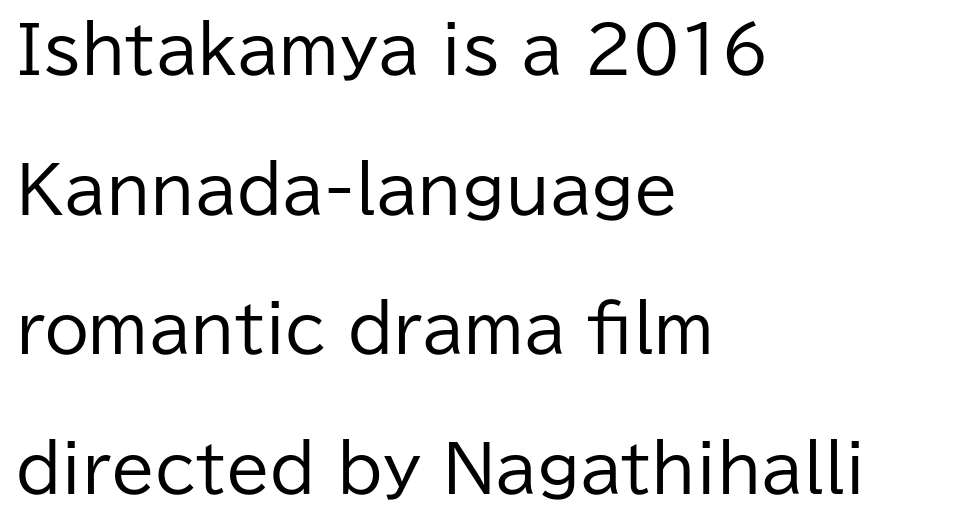
{"serif": "no", "italic": "no", "bold": "no", "weight": "regular", "width": "normal", "stroke_contrast": "low", "x_height": "medium", "monospaced": "no", "underline": "no", "align": "left", "line_spacing": "loose", "line_spacing_ratio": 2.18, "letter_spacing": "normal", "letter_spacing_em": 0.0, "glyph_px": 64}
